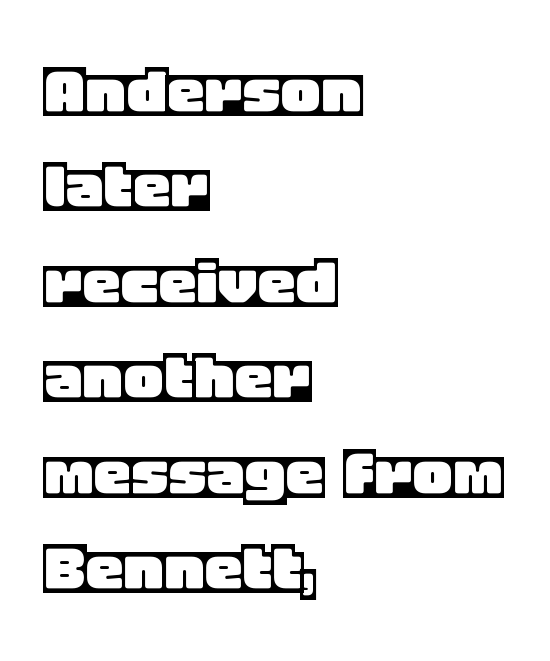
Q: Is the text italic (slanted)? A: No, it is upright.
Q: Is the text underlined? A: No.
Q: How is the paragraph aligned? A: Left-aligned.
Q: Is the spacing between letters normal or unusually wide? A: Normal.
Q: Width (condensed, normal, or wide)? A: Normal.
Q: x-height? A: Large.
Q: Monospaced? A: No.
